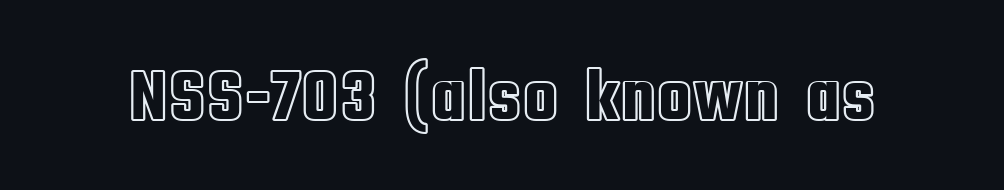
Glance below the letters and you will spot only blank space. Compared with typical body copy, the letter spacing here is the same. Rendered with straight, roman letterforms. Proportional: the letters do not fall into vertical columns.
